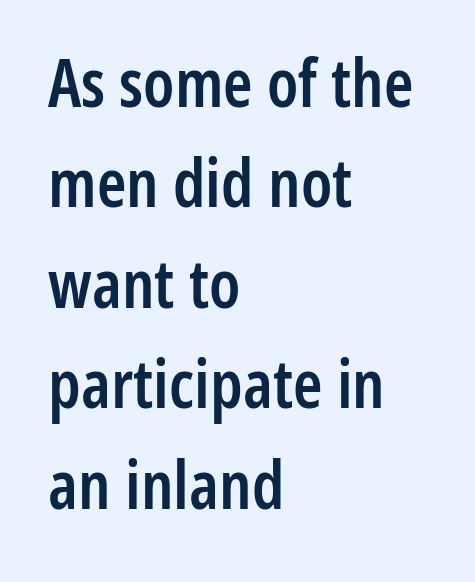
Q: Is the text bold? A: Semi-bold.
Q: Is the text italic (slanted)? A: No, it is upright.
Q: Is the typeface a serif or a sans-serif typeface? A: Sans-serif.
Q: Is the text underlined? A: No.
Q: How is the paragraph aligned? A: Left-aligned.
Q: Is the spacing between letters normal or unusually wide? A: Normal.
Q: Is the spacing between lines tight, normal or loose? A: Normal.
Q: Width (condensed, normal, or wide)? A: Condensed.
Q: Stroke contrast? A: Low.
Q: x-height? A: Medium.
Q: Monospaced? A: No.
